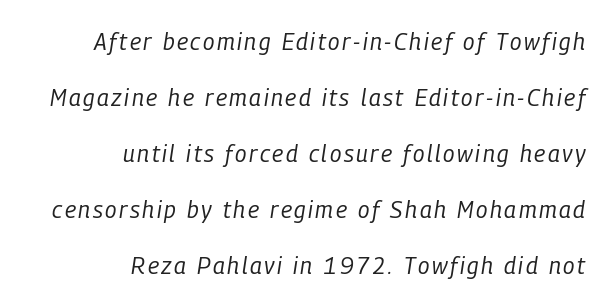
Q: Is the text bold? A: No.
Q: Is the text italic (slanted)? A: Yes, it leans right by about 9 degrees.
Q: Is the text underlined? A: No.
Q: How is the paragraph aligned? A: Right-aligned.
Q: Is the spacing between lines tight, normal or loose? A: Loose.
